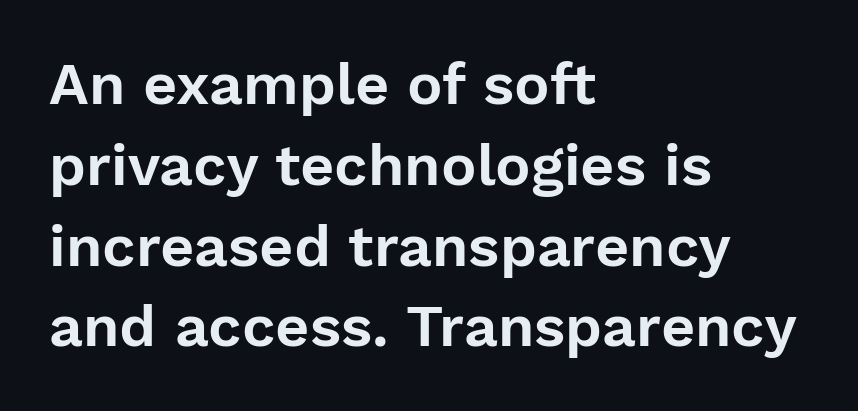
The image shows 59 px sans-serif type, upright; set left-aligned, normal line spacing (1.37x), normal letter spacing, not underlined; low stroke contrast and a medium x-height.
